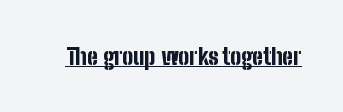
Q: Is the text bold? A: Yes.
Q: Is the text italic (slanted)? A: No, it is upright.
Q: Is the text underlined? A: Yes.
Q: Is the spacing between letters normal or unusually wide? A: Normal.
